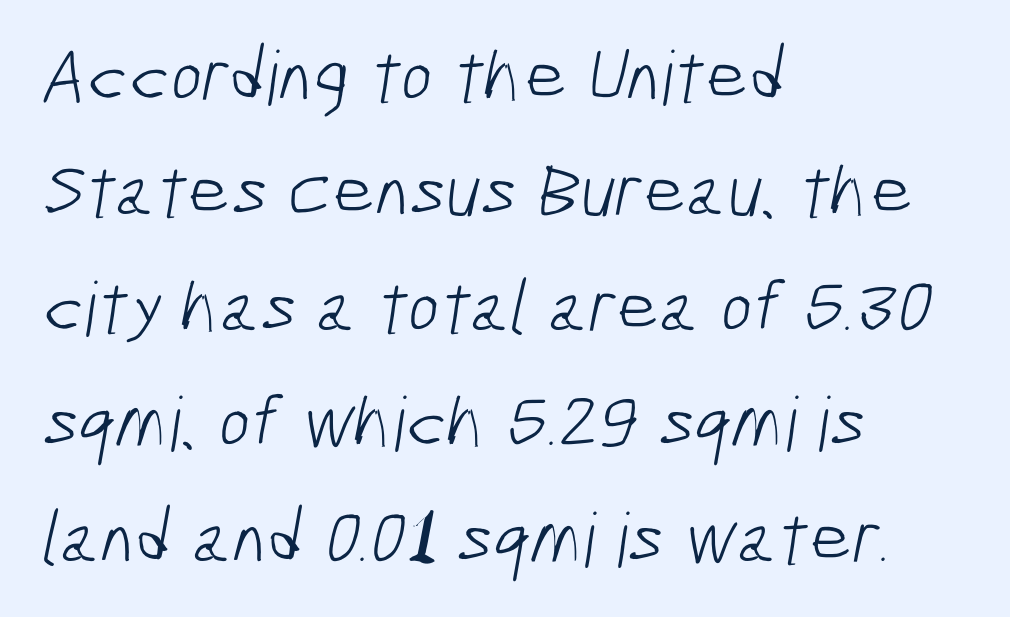
{"serif": "no", "bold": "no", "weight": "light", "width": "condensed", "stroke_contrast": "low", "x_height": "medium", "monospaced": "no", "underline": "no", "align": "left", "line_spacing": "normal", "line_spacing_ratio": 1.54, "letter_spacing": "normal", "letter_spacing_em": 0.0, "glyph_px": 75}
